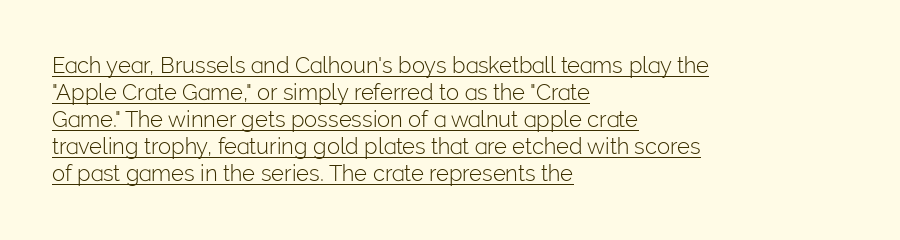
The image shows 22 px text type, upright; set left-aligned, line spacing 1.23x, normal letter spacing, underlined.
